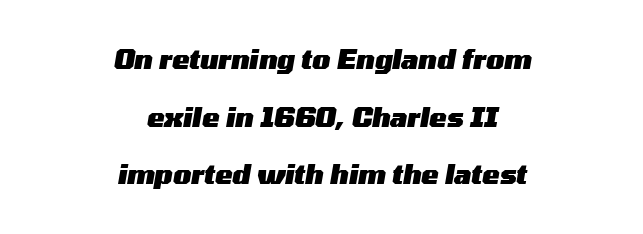
Line starts and ends both wander, symmetrically. Slanted lettering throughout. Emphasis by weight is at full strength: bold. The block of text is sparse from top to bottom, with ample space between rows. How are the letters spaced? Ordinarily, with no added tracking.
